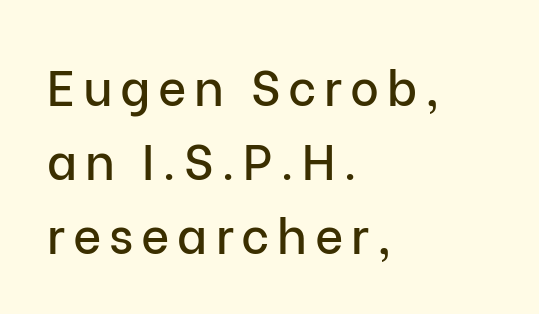
The paragraph shown leans on its left margin. Baseline-to-baseline distance is the conventional proportion of letter height. A clean baseline with only descenders dipping below it. Do the characters align in a grid? No, the font is proportional. The specimen reads as upright at a glance. Typographically, this falls in the sans-serif category.
